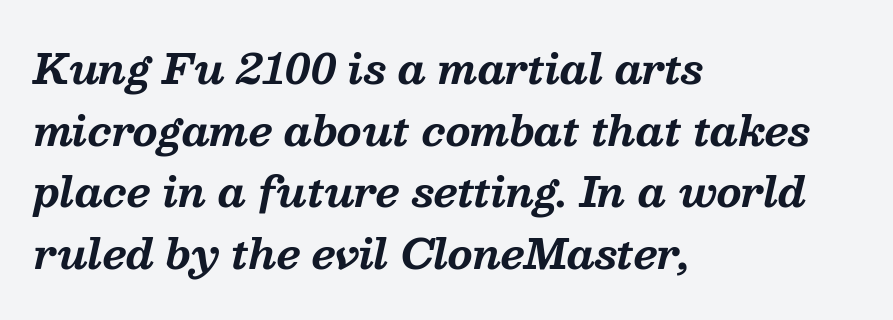
The image shows 40 px bold serif type, italic (leaning right); set left-aligned, normal line spacing (1.54x), normal letter spacing, not underlined; medium stroke contrast and a medium x-height.
